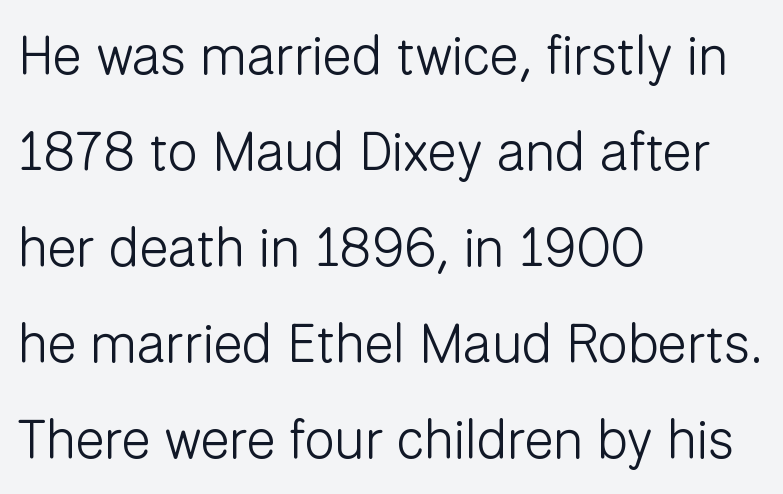
Do the characters align in a grid? No, the font is proportional. Characters remain perfectly vertical along every line. Nope, no serifs anywhere on these letters. The words here are not underlined. No chunkiness to these letters — they're not bold. Honestly, the letter spacing is just normal — you wouldn't notice it.
